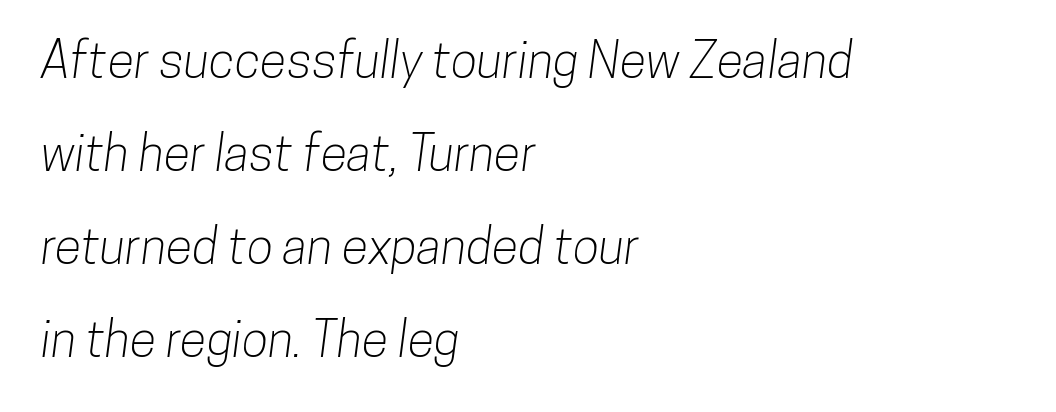
{"serif": "no", "width": "condensed", "stroke_contrast": "low", "x_height": "medium", "monospaced": "no", "underline": "no", "align": "left", "line_spacing": "loose", "line_spacing_ratio": 1.9, "letter_spacing": "normal", "letter_spacing_em": 0.0, "glyph_px": 49}
